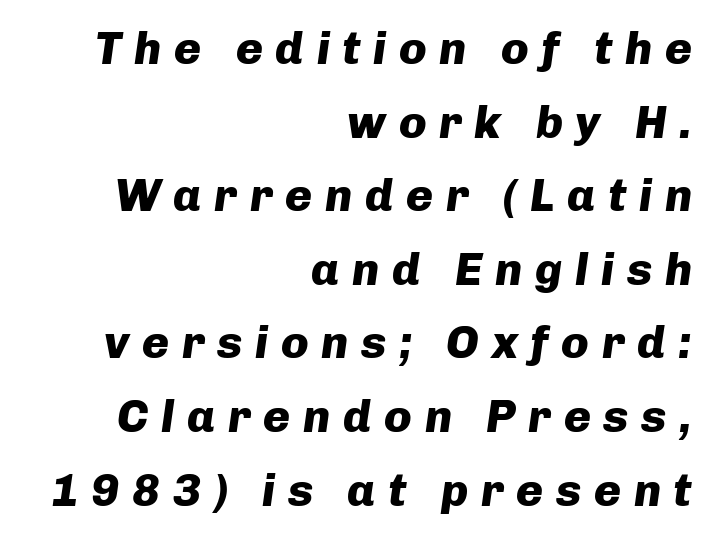
The image shows 46 px heavy type, italic (leaning right); set right-aligned, normal line spacing (1.6x), unusually wide letter spacing (+0.27 em), not underlined; low stroke contrast and a medium x-height.
